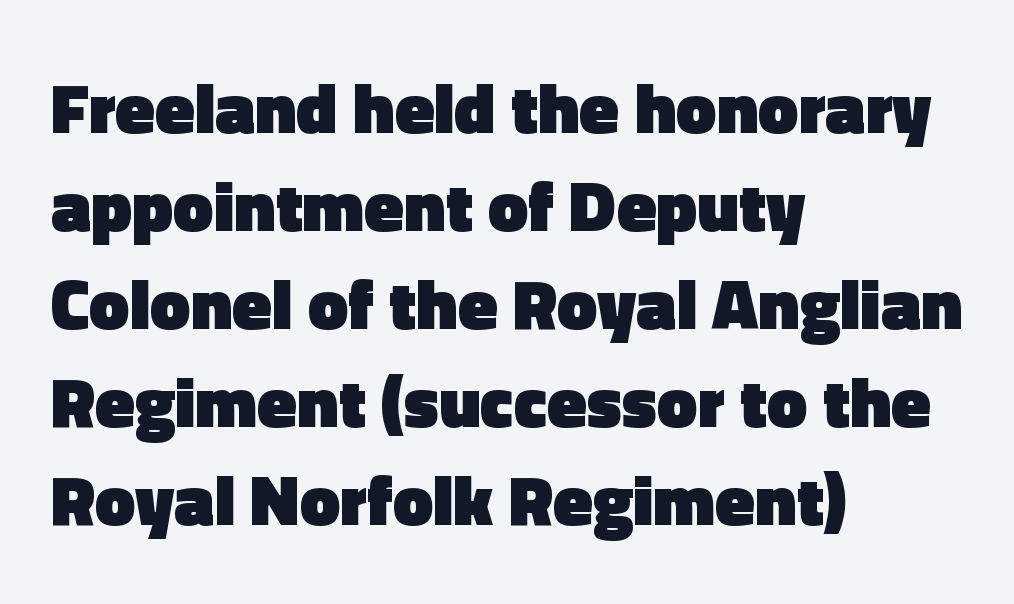
Q: Is the text bold? A: Yes.
Q: Is the text italic (slanted)? A: No, it is upright.
Q: Is the typeface a serif or a sans-serif typeface? A: Sans-serif.
Q: Is the text underlined? A: No.
Q: How is the paragraph aligned? A: Left-aligned.
Q: Is the spacing between letters normal or unusually wide? A: Normal.
Q: Is the spacing between lines tight, normal or loose? A: Normal.
Q: Width (condensed, normal, or wide)? A: Normal.
Q: x-height? A: Medium.
Q: Monospaced? A: No.
